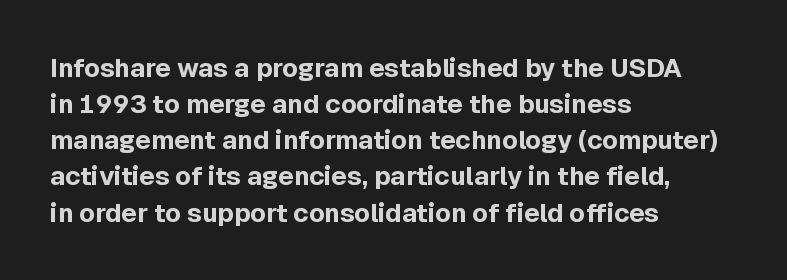
The image shows 26 px bold type, upright; set left-aligned, normal line spacing (1.39x), normal letter spacing, not underlined.
